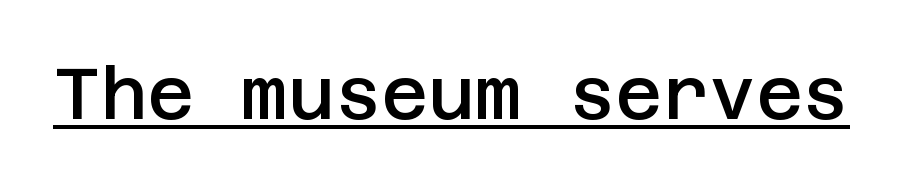
{"serif": "no", "italic": "no", "bold": "semi", "weight": "semibold", "width": "normal", "stroke_contrast": "low", "x_height": "large", "underline": "yes", "letter_spacing": "normal", "letter_spacing_em": 0.0, "glyph_px": 72}
